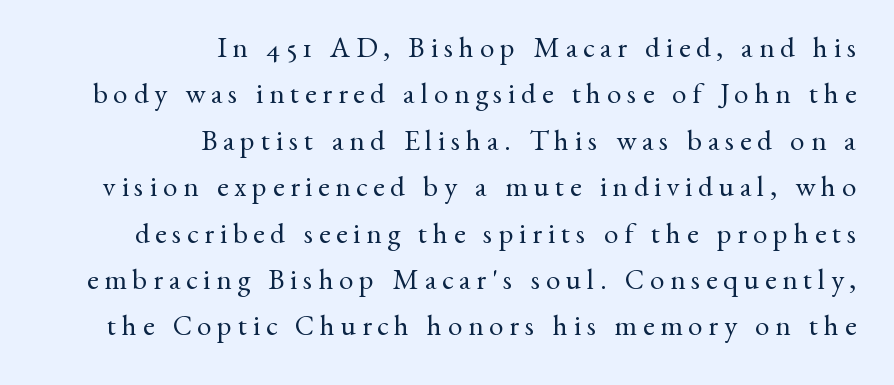
{"serif": "yes", "italic": "no", "bold": "no", "weight": "regular", "width": "normal", "stroke_contrast": "medium", "x_height": "small", "monospaced": "no", "underline": "no", "align": "right", "line_spacing": "normal", "line_spacing_ratio": 1.6, "letter_spacing": "wide", "letter_spacing_em": 0.2, "glyph_px": 29}
